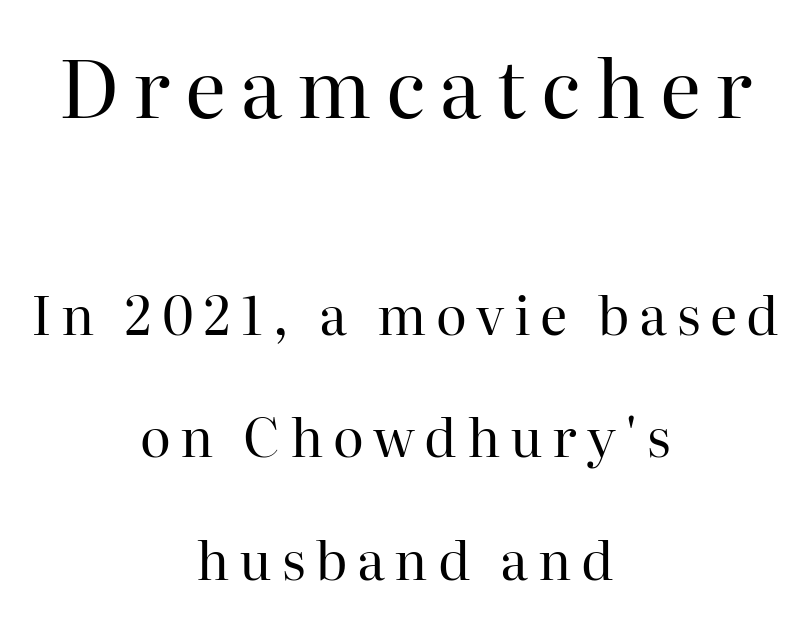
{"serif": "yes", "italic": "no", "bold": "no", "weight": "regular", "width": "normal", "stroke_contrast": "high", "x_height": "medium", "monospaced": "no", "underline": "no", "align": "center", "line_spacing": "loose", "line_spacing_ratio": 2.31, "larger_block": "first", "size_ratio": 1.51, "glyph_px": 80}
